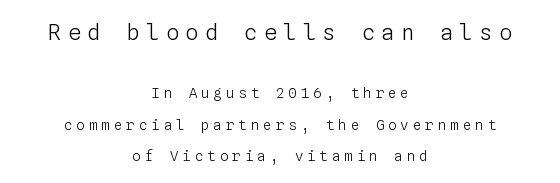
The image shows 22 px text type, upright; set centered, loose line spacing (2.22x), unusually wide letter spacing (+0.29 em), not underlined; the first (top) block is 1.57x larger.
